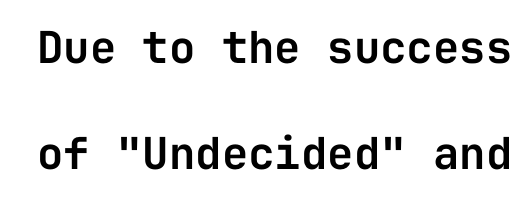
The image shows 44 px sans-serif type, upright, monospaced; set loose line spacing (2.4x), normal letter spacing, not underlined; low stroke contrast and a medium x-height.
